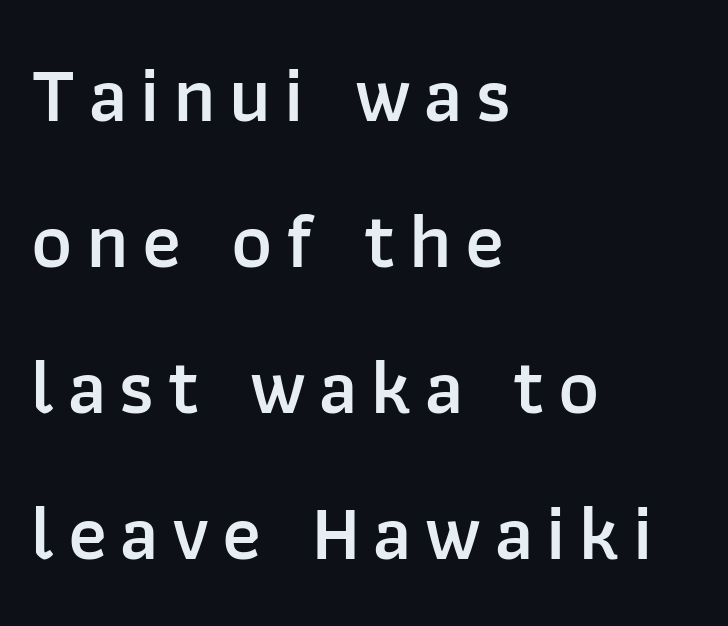
{"serif": "no", "italic": "no", "bold": "semi", "weight": "semibold", "width": "normal", "stroke_contrast": "low", "x_height": "medium", "monospaced": "no", "underline": "no", "align": "left", "line_spacing_ratio": 1.87, "glyph_px": 78}
